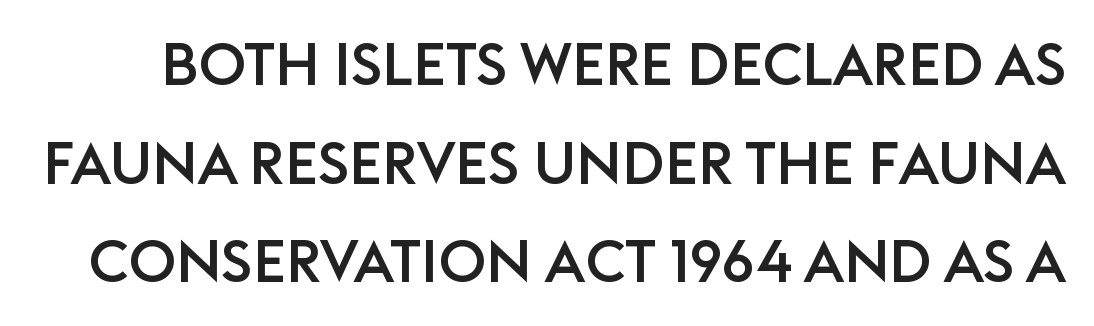
This sample uses plain, unmodified letter spacing. Serifs: no, the terminals of the letterforms are clean. The specimen reads as upright at a glance. The lines sit at an ordinary, default distance from one another. The baseline area is clear. Varying glyph widths throughout — classic text-font behaviour.
